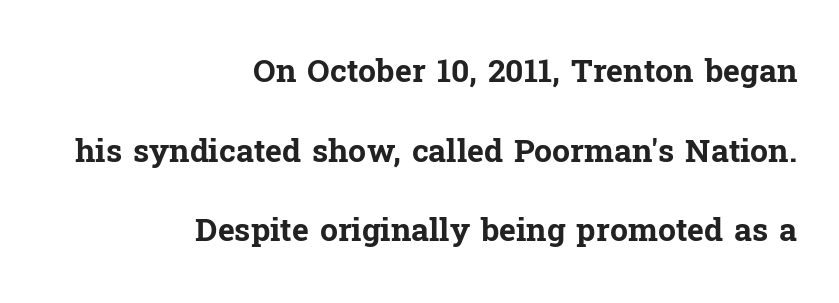
Q: Is the text bold? A: Yes.
Q: Is the text italic (slanted)? A: No, it is upright.
Q: Is the typeface a serif or a sans-serif typeface? A: Serif.
Q: Is the text underlined? A: No.
Q: How is the paragraph aligned? A: Right-aligned.
Q: Is the spacing between letters normal or unusually wide? A: Normal.
Q: Is the spacing between lines tight, normal or loose? A: Loose.
Q: Width (condensed, normal, or wide)? A: Normal.
Q: Stroke contrast? A: Low.
Q: x-height? A: Medium.
Q: Monospaced? A: No.
